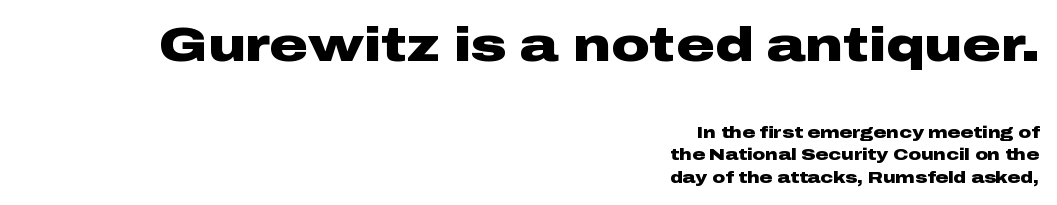
Each letter's strokes conclude bluntly, with no projecting serifs. Proportional: the letters do not fall into vertical columns. One-word summary of the alignment: right. Just letters on the line, the space beneath them empty. Look at the stroke-to-counter ratio: heavy, a bold. Type size steps down from the first block to the second.
